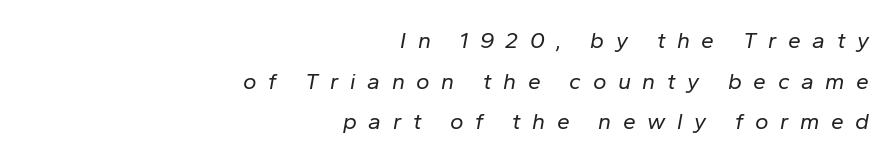
{"italic": "yes", "lean": "right", "slant_degrees": 10, "bold": "no", "underline": "no", "align": "right", "line_spacing_ratio": 1.77, "letter_spacing": "wide", "letter_spacing_em": 0.5, "glyph_px": 23}
